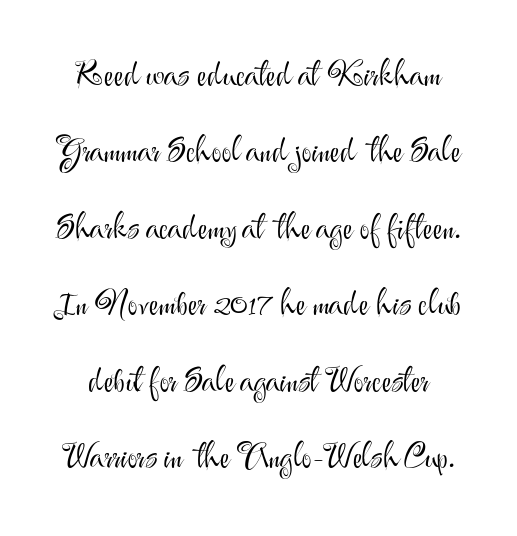
{"serif": "no", "bold": "no", "weight": "light", "width": "normal", "stroke_contrast": "medium", "x_height": "small", "monospaced": "no", "underline": "no", "line_spacing": "loose", "line_spacing_ratio": 2.25, "letter_spacing": "normal", "letter_spacing_em": 0.0, "glyph_px": 34}
